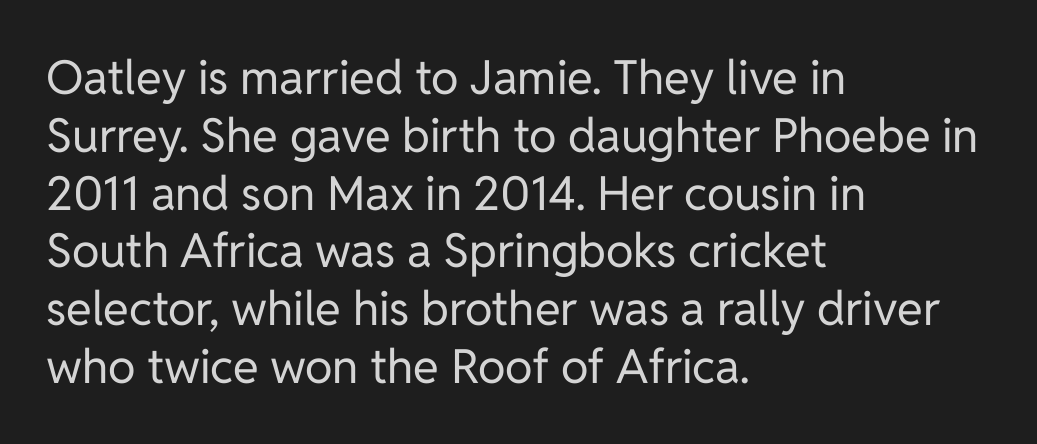
Q: Is the text bold? A: No.
Q: Is the text italic (slanted)? A: No, it is upright.
Q: Is the typeface a serif or a sans-serif typeface? A: Sans-serif.
Q: Is the text underlined? A: No.
Q: How is the paragraph aligned? A: Left-aligned.
Q: Is the spacing between letters normal or unusually wide? A: Normal.
Q: Width (condensed, normal, or wide)? A: Normal.
Q: Stroke contrast? A: Low.
Q: x-height? A: Medium.
Q: Monospaced? A: No.
